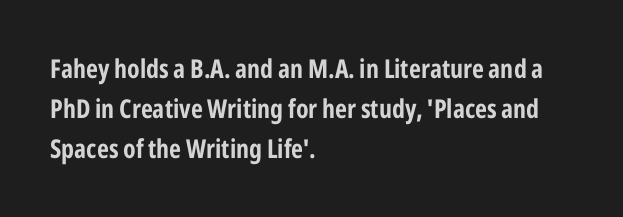
Q: Is the text bold? A: Yes.
Q: Is the text italic (slanted)? A: No, it is upright.
Q: Is the text underlined? A: No.
Q: How is the paragraph aligned? A: Left-aligned.
Q: Is the spacing between letters normal or unusually wide? A: Normal.
Q: Is the spacing between lines tight, normal or loose? A: Normal.
